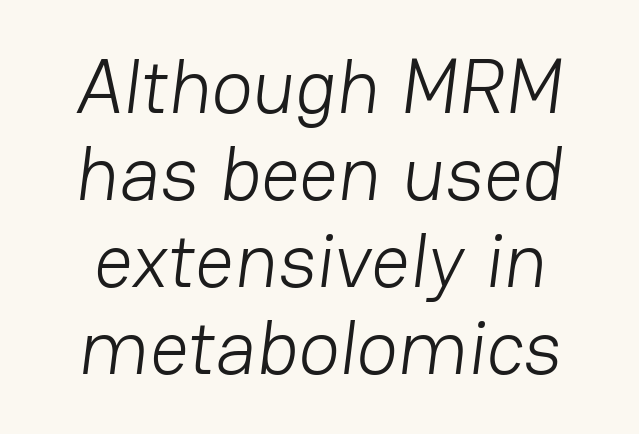
The image shows 77 px light sans-serif type; set tight line spacing (1.13x), normal letter spacing, not underlined; low stroke contrast and a medium x-height.
